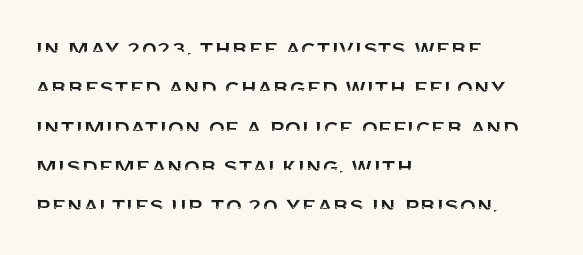
The image shows 26 px text type, upright; set left-aligned, normal line spacing (1.51x), normal letter spacing, not underlined.
